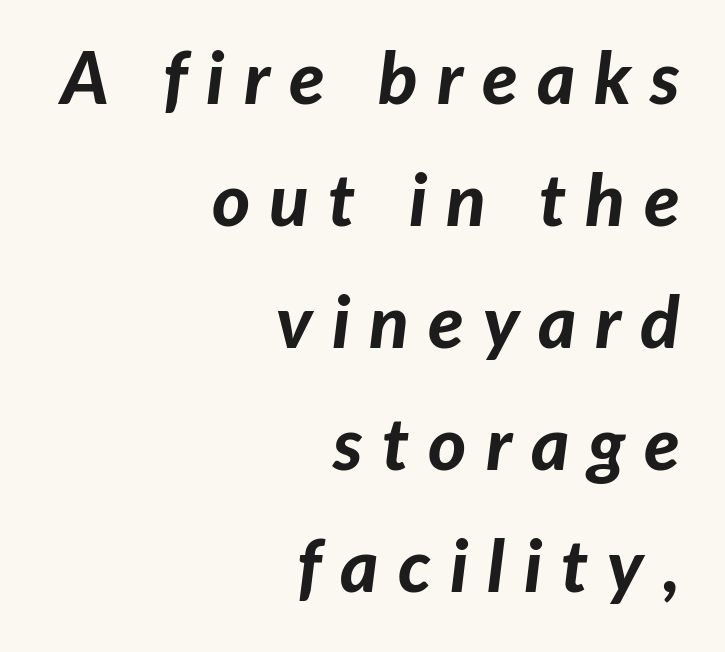
Students, note that the glyphs here are deliberately spaced far apart. The specimen reads as italic at a glance. This rendering features lettering with no underline. The letters advance in unequal steps, a hallmark of proportional type. Does the leading feel generous? No, just average. Each glyph is drawn with heavy, bold strokes.
